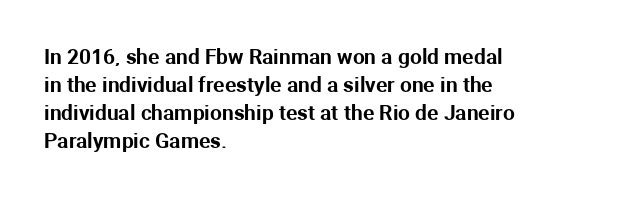
{"italic": "no", "underline": "no", "align": "left", "line_spacing": "normal", "line_spacing_ratio": 1.34, "letter_spacing": "normal", "letter_spacing_em": 0.0, "glyph_px": 21}
